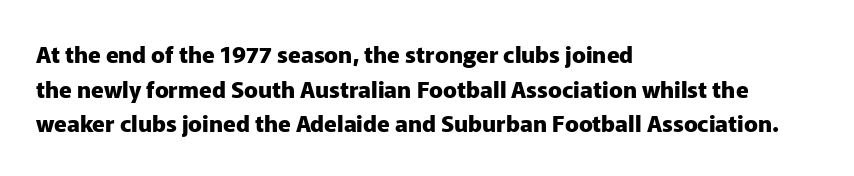
{"italic": "no", "bold": "yes", "underline": "no", "align": "left", "line_spacing": "normal", "line_spacing_ratio": 1.51, "letter_spacing": "normal", "letter_spacing_em": 0.0, "glyph_px": 23}
